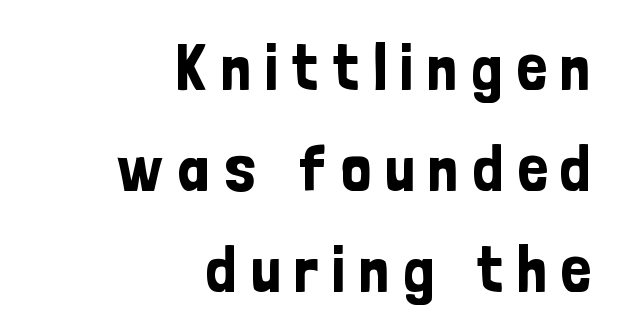
The specimen omits any rule beneath the text block's lines. A typesetter would call this leading conventional body-copy spacing. The rendering uses natural spacing where letterforms have individual widths. This is the regular roman posture of the typeface.
